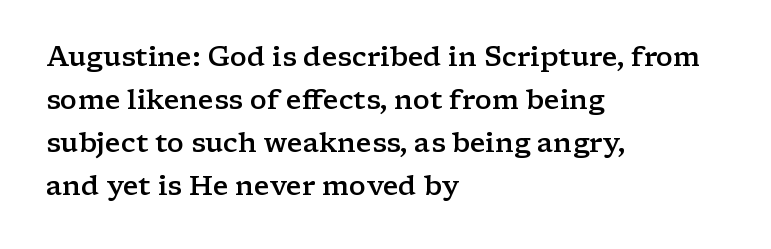
The image shows 27 px text type, upright; set left-aligned, normal line spacing (1.59x), normal letter spacing, not underlined.
